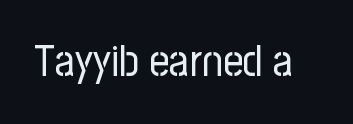
Q: Is the text bold? A: No.
Q: Is the text italic (slanted)? A: No, it is upright.
Q: Is the typeface a serif or a sans-serif typeface? A: Sans-serif.
Q: Is the text underlined? A: No.
Q: Is the spacing between letters normal or unusually wide? A: Normal.
Q: Width (condensed, normal, or wide)? A: Condensed.
Q: Stroke contrast? A: Low.
Q: x-height? A: Medium.
Q: Monospaced? A: No.
